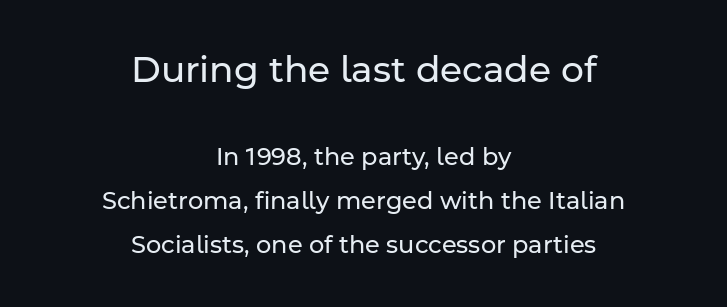
{"serif": "no", "italic": "no", "bold": "no", "weight": "regular", "width": "normal", "stroke_contrast": "low", "x_height": "medium", "monospaced": "no", "underline": "no", "align": "center", "line_spacing_ratio": 1.82, "letter_spacing": "normal", "letter_spacing_em": 0.0, "larger_block": "first", "size_ratio": 1.5, "glyph_px": 36}
